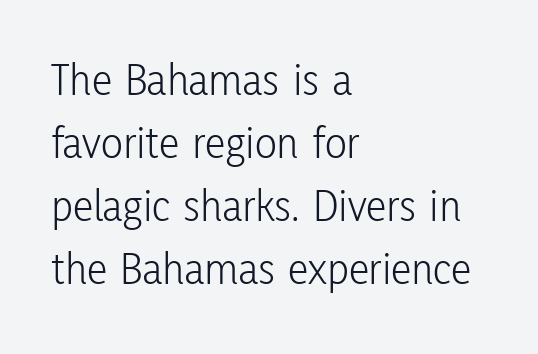
The image shows 46 px light, condensed sans-serif type, upright; set left-aligned, normal line spacing (1.37x), normal letter spacing, not underlined; low stroke contrast and a medium x-height.
